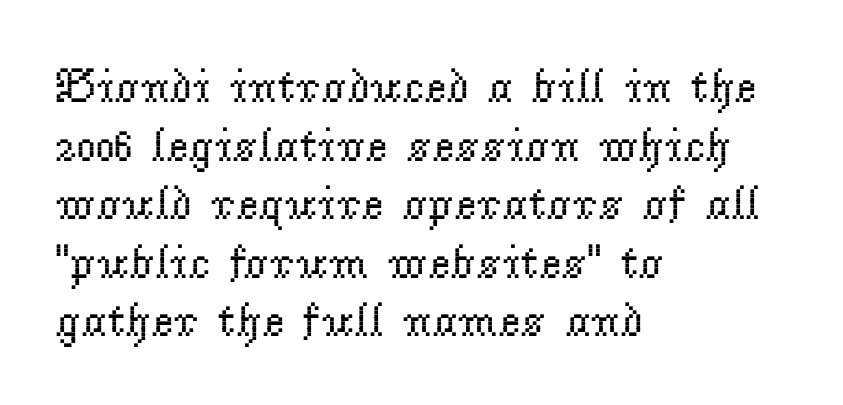
Q: Is the text bold? A: No.
Q: Is the text italic (slanted)? A: No, it is upright.
Q: Is the typeface a serif or a sans-serif typeface? A: Serif.
Q: Is the text underlined? A: No.
Q: How is the paragraph aligned? A: Left-aligned.
Q: Is the spacing between letters normal or unusually wide? A: Normal.
Q: Width (condensed, normal, or wide)? A: Normal.
Q: Stroke contrast? A: Low.
Q: x-height? A: Small.
Q: Monospaced? A: No.
